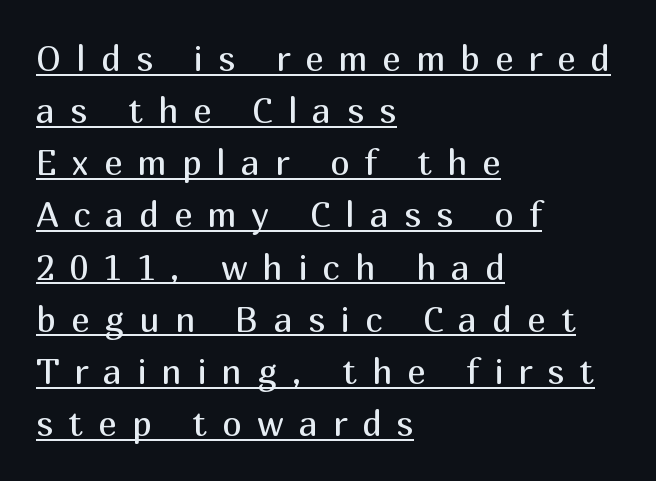
{"serif": "no", "italic": "no", "bold": "no", "weight": "regular", "width": "normal", "stroke_contrast": "medium", "x_height": "medium", "monospaced": "no", "underline": "yes", "align": "left", "line_spacing": "normal", "line_spacing_ratio": 1.49, "letter_spacing": "wide", "letter_spacing_em": 0.43, "glyph_px": 35}
